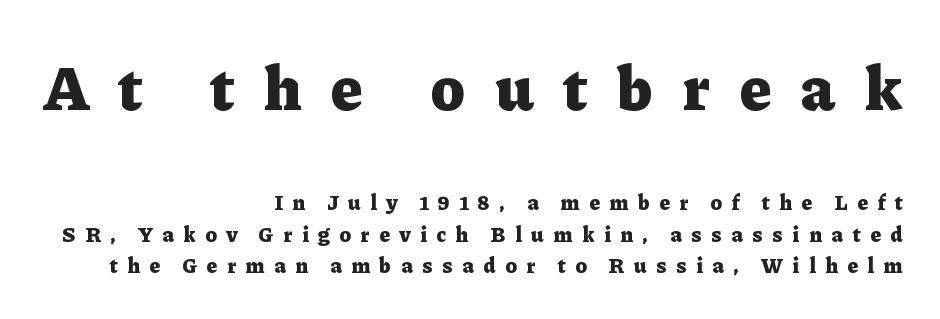
Q: Is the text bold? A: Yes.
Q: Is the text italic (slanted)? A: No, it is upright.
Q: Is the typeface a serif or a sans-serif typeface? A: Serif.
Q: Is the text underlined? A: No.
Q: How is the paragraph aligned? A: Right-aligned.
Q: Is the spacing between letters normal or unusually wide? A: Unusually wide.
Q: Is the spacing between lines tight, normal or loose? A: Normal.
Q: Which block of text is set in a larger size, the first (top) or the second (bottom)? A: The first (top) one.
Q: Width (condensed, normal, or wide)? A: Normal.
Q: Stroke contrast? A: Low.
Q: x-height? A: Medium.
Q: Monospaced? A: No.
